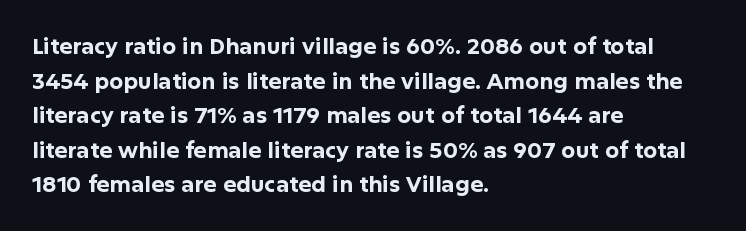
{"italic": "no", "bold": "yes", "underline": "no", "align": "left", "line_spacing": "normal", "line_spacing_ratio": 1.57, "letter_spacing": "normal", "letter_spacing_em": 0.0, "glyph_px": 22}
